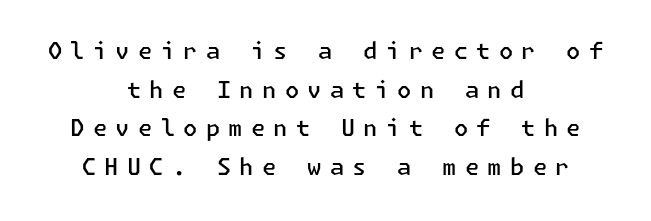
The image shows 23 px text type, upright; set centered, normal line spacing (1.68x), unusually wide letter spacing (+0.36 em), not underlined.
